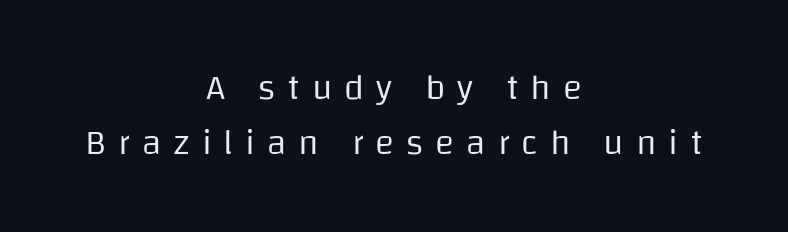
The image shows 36 px regular-weight sans-serif type, upright; set centered, normal line spacing (1.53x), unusually wide letter spacing (+0.33 em), not underlined; low stroke contrast and a large x-height.
